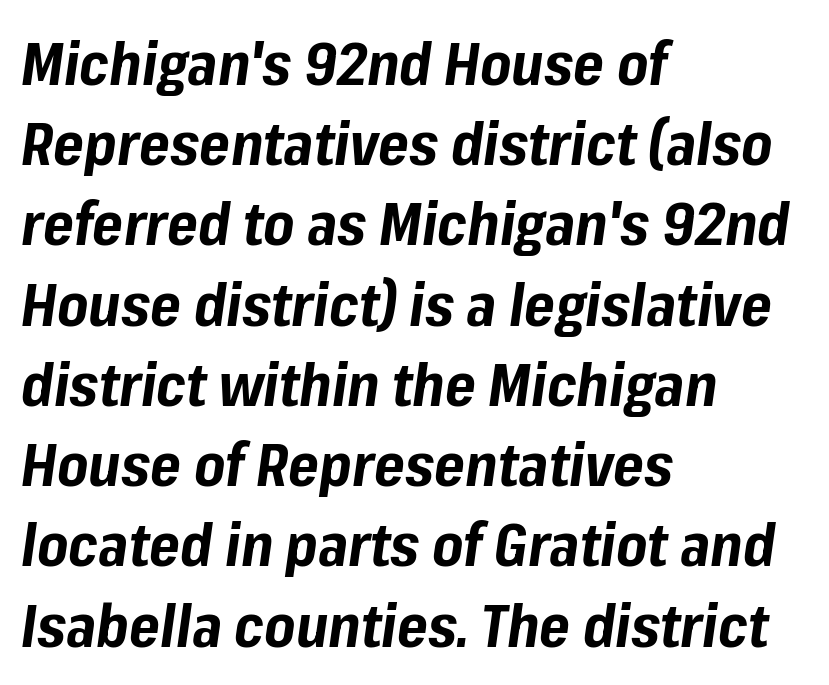
The image shows 59 px bold type, italic (leaning right); set left-aligned, normal line spacing (1.36x), normal letter spacing, not underlined; low stroke contrast and a medium x-height.
